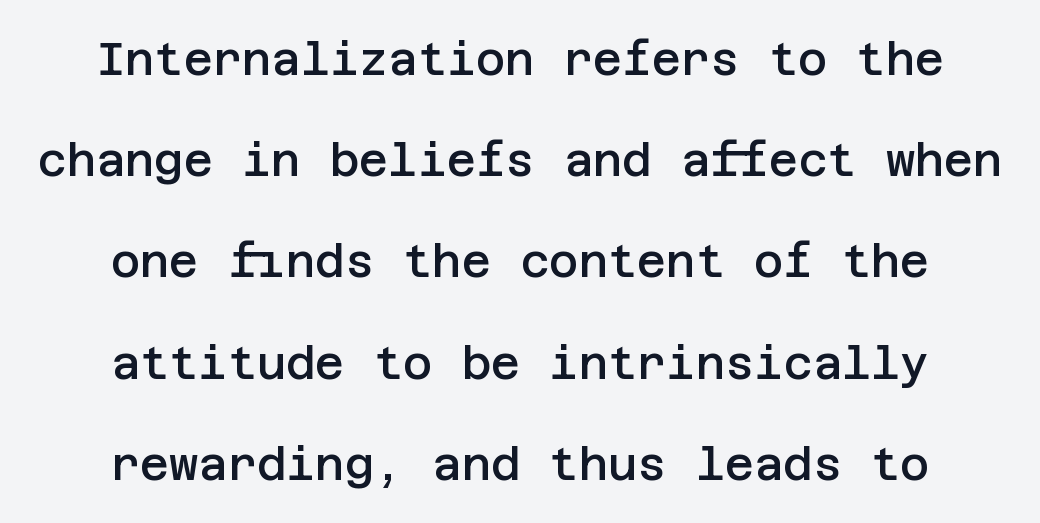
The image shows 45 px semibold sans-serif type, upright; set centered, loose line spacing (2.25x), normal letter spacing, not underlined; low stroke contrast and a large x-height.
